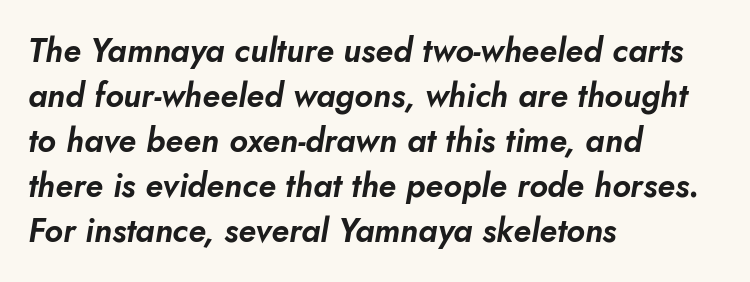
The image shows 33 px text type, italic (leaning right); set left-aligned, normal line spacing (1.36x), normal letter spacing, not underlined; low stroke contrast and a small x-height.
